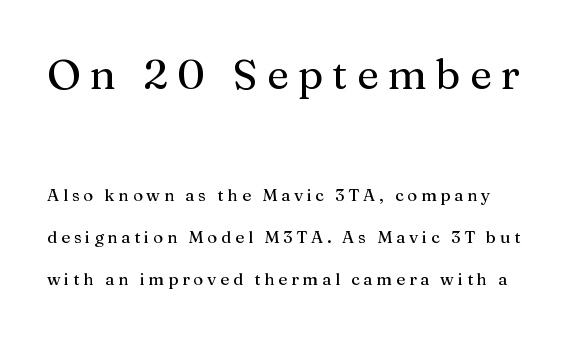
Italic: no, the glyphs are upright roman. Any mark beneath the type? The region is blank. Airy leading. These lines have a slow, spaced-out rhythm from letter to letter.
